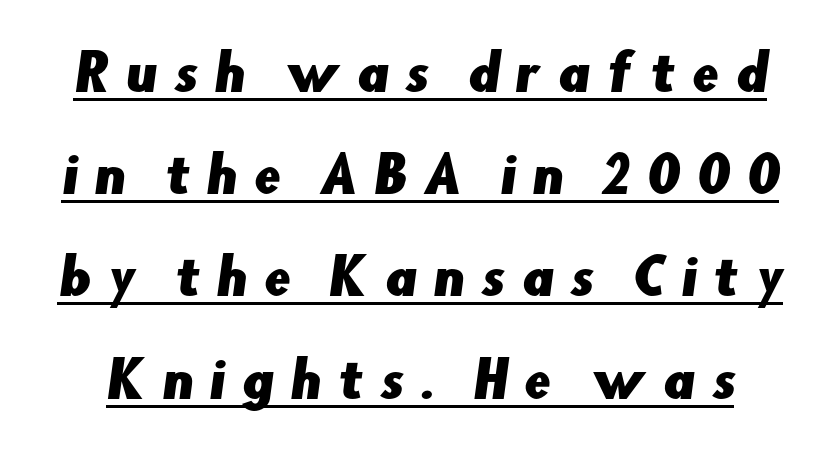
Q: Is the typeface a serif or a sans-serif typeface? A: Sans-serif.
Q: Is the text underlined? A: Yes.
Q: Is the spacing between letters normal or unusually wide? A: Unusually wide.
Q: Is the spacing between lines tight, normal or loose? A: Loose.
Q: Width (condensed, normal, or wide)? A: Normal.
Q: Stroke contrast? A: Low.
Q: x-height? A: Small.
Q: Monospaced? A: No.
